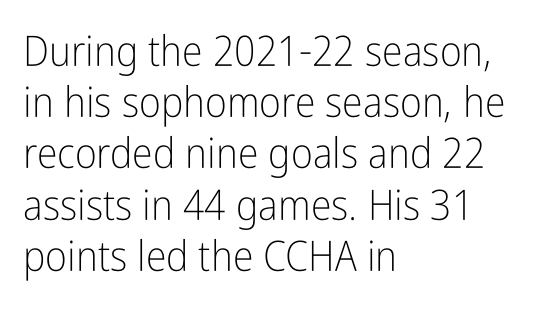
The image shows 42 px light, condensed sans-serif type, upright; set left-aligned, line spacing 1.22x, normal letter spacing, not underlined; low stroke contrast and a medium x-height.
